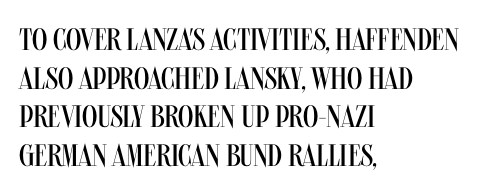
{"serif": "no", "italic": "no", "bold": "no", "weight": "regular", "width": "condensed", "stroke_contrast": "medium", "x_height": "large", "monospaced": "no", "underline": "no", "align": "left", "line_spacing": "normal", "line_spacing_ratio": 1.25, "letter_spacing": "normal", "letter_spacing_em": 0.0, "glyph_px": 31}
